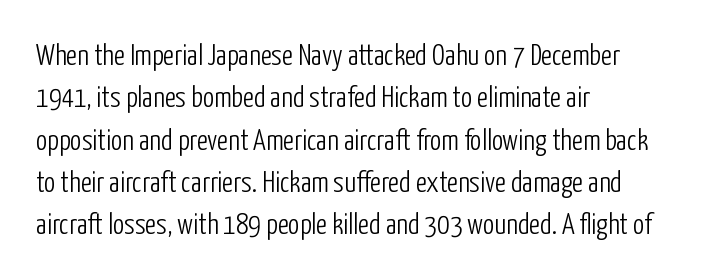
{"serif": "no", "italic": "no", "bold": "no", "weight": "light", "width": "condensed", "stroke_contrast": "low", "x_height": "medium", "monospaced": "no", "underline": "no", "align": "left", "line_spacing": "normal", "line_spacing_ratio": 1.46, "letter_spacing": "normal", "letter_spacing_em": 0.0, "glyph_px": 29}
